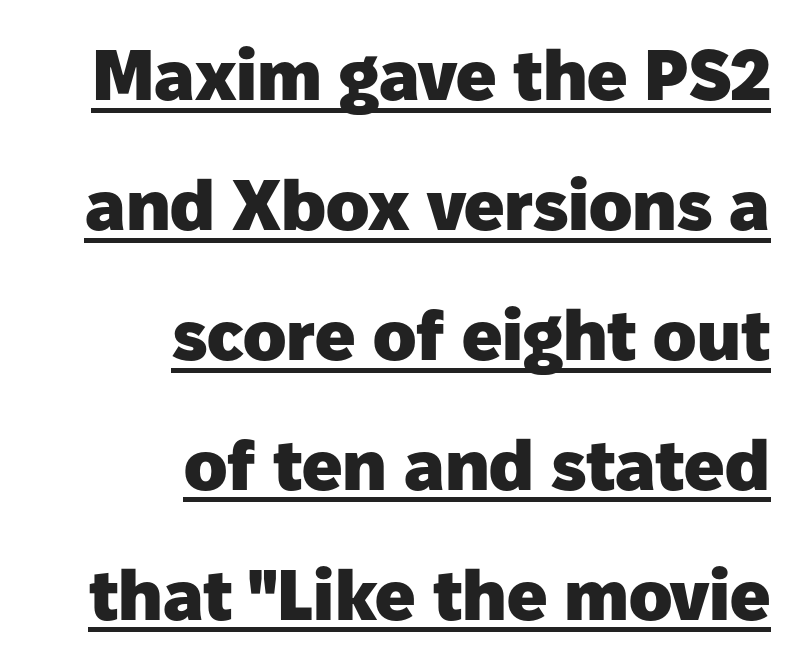
{"serif": "no", "italic": "no", "bold": "yes", "weight": "heavy", "width": "normal", "stroke_contrast": "low", "x_height": "medium", "monospaced": "no", "underline": "yes", "align": "right", "line_spacing_ratio": 1.83, "letter_spacing": "normal", "letter_spacing_em": 0.0, "glyph_px": 71}
